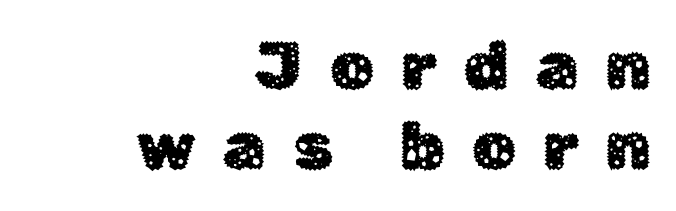
Proportional: the letters do not fall into vertical columns. Every stem runs plumb, perpendicular to the baseline. Each row of text sits above clean, open space. If you drew a ruler down the right edge, every line would touch it. The horizontal fit of the characters is loose and conspicuously gappy.
